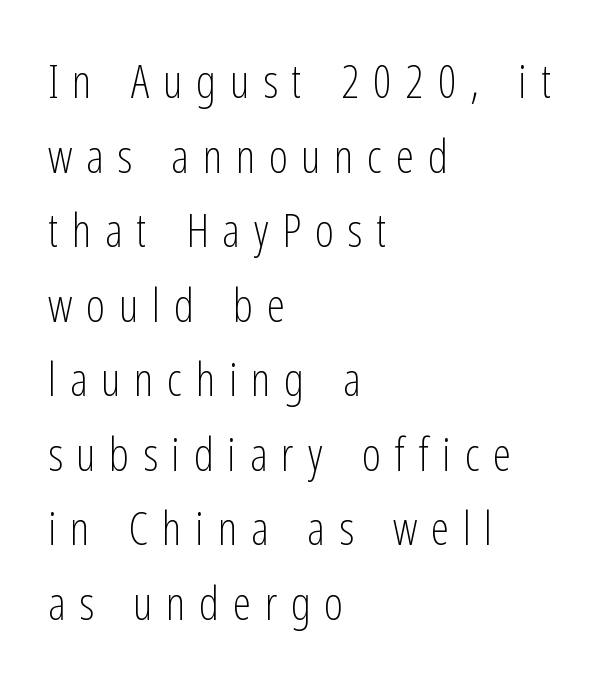
{"serif": "no", "italic": "no", "bold": "no", "weight": "light", "width": "condensed", "stroke_contrast": "low", "x_height": "medium", "monospaced": "no", "underline": "no", "align": "left", "line_spacing": "normal", "line_spacing_ratio": 1.62, "letter_spacing": "wide", "letter_spacing_em": 0.3, "glyph_px": 46}
